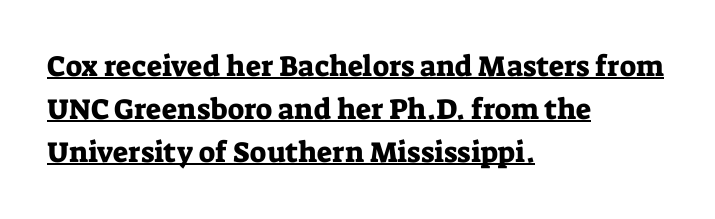
The image shows 29 px serif type, upright; set left-aligned, normal line spacing (1.48x), normal letter spacing, underlined; low stroke contrast and a medium x-height.
